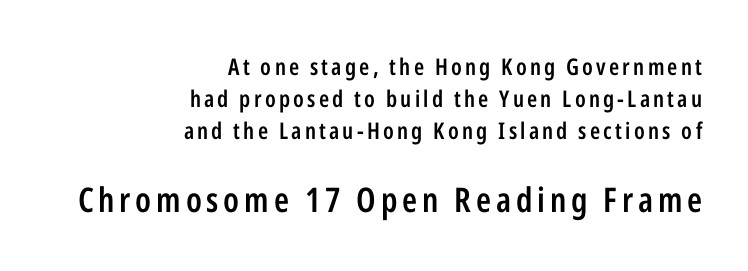
Designer's note — italics off, roman on. The face used here is proportionally spaced, like ordinary book or web type. Larger block? The one below; the one above is distinctly smaller. The strip under each line holds only bare page. Serifs: no, the terminals of the letterforms are clean. How would I describe the line gaps? Plain and ordinary.
